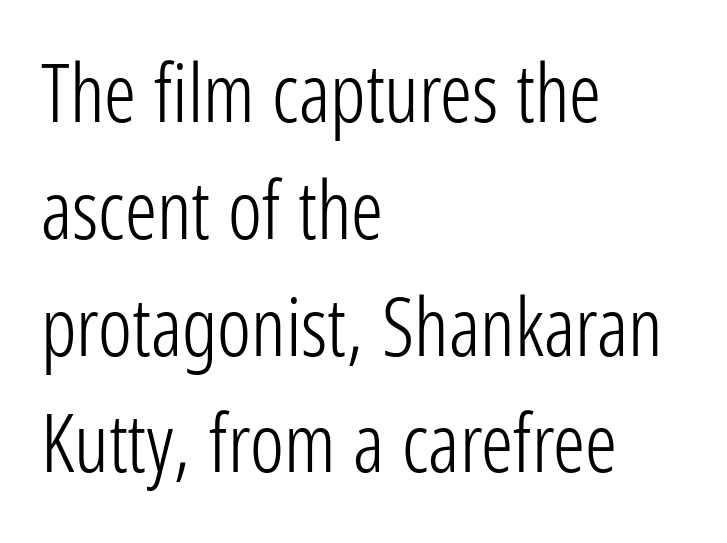
{"serif": "no", "italic": "no", "bold": "no", "weight": "light", "width": "condensed", "stroke_contrast": "low", "x_height": "medium", "monospaced": "no", "underline": "no", "align": "left", "line_spacing": "normal", "line_spacing_ratio": 1.46, "letter_spacing": "normal", "letter_spacing_em": 0.0, "glyph_px": 80}
